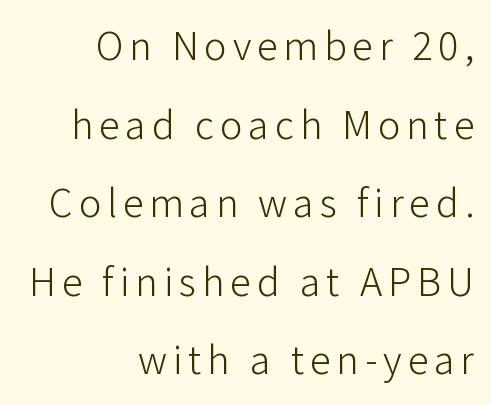
The letters stand upright; this is a roman face. A typesetter would call this proportional, since set widths differ per character. Clear beneath every line of the passage. The text block is weighted toward the right margin, trailing off unevenly leftward. Grotesque or geometric, the face here clearly has no serifs. Bold? No — there's no thickening of the strokes.
